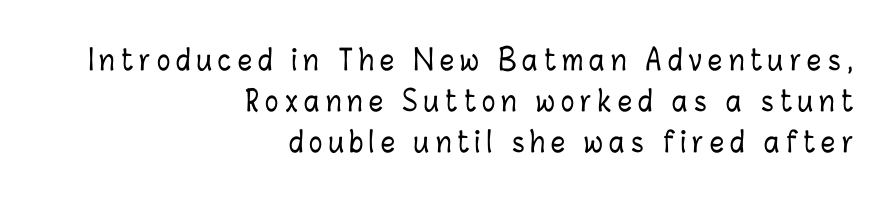
The image shows 28 px condensed type, upright; set right-aligned, normal line spacing (1.46x), unusually wide letter spacing (+0.22 em), not underlined; low stroke contrast and a medium x-height.
